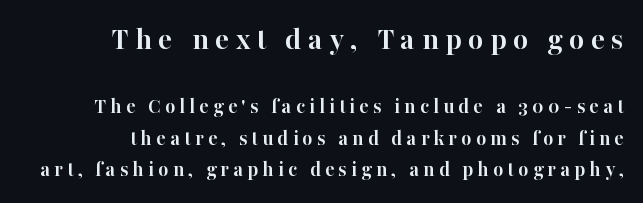
Q: Is the text bold? A: Yes.
Q: Is the text italic (slanted)? A: No, it is upright.
Q: Is the typeface a serif or a sans-serif typeface? A: Serif.
Q: Is the text underlined? A: No.
Q: How is the paragraph aligned? A: Right-aligned.
Q: Is the spacing between lines tight, normal or loose? A: Normal.
Q: Which block of text is set in a larger size, the first (top) or the second (bottom)? A: The first (top) one.
Q: Width (condensed, normal, or wide)? A: Normal.
Q: Stroke contrast? A: High.
Q: x-height? A: Medium.
Q: Monospaced? A: No.
